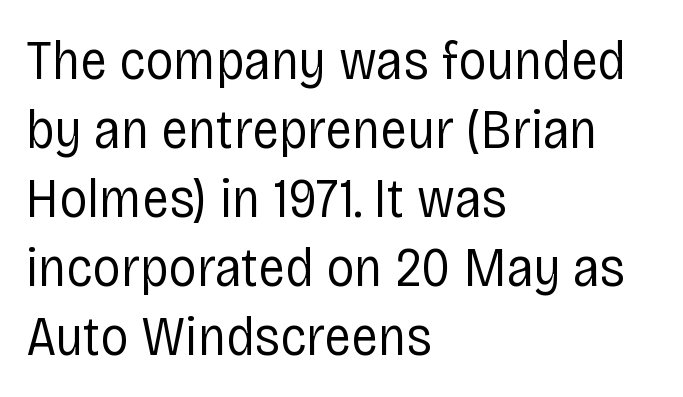
The image shows 56 px regular-weight, condensed sans-serif type, upright; set left-aligned, line spacing 1.23x, normal letter spacing, not underlined; low stroke contrast and a large x-height.
